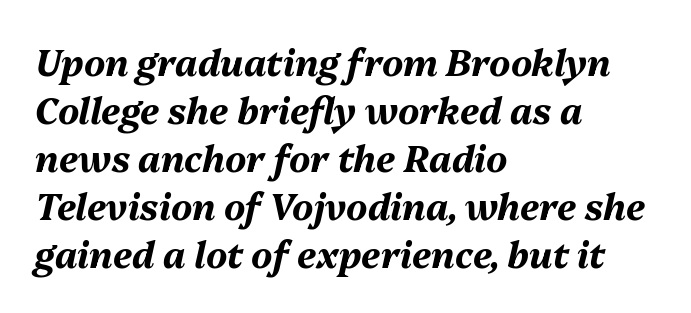
The image shows 36 px bold type, italic (leaning right); set left-aligned, normal line spacing (1.33x), normal letter spacing, not underlined; medium stroke contrast and a medium x-height.
